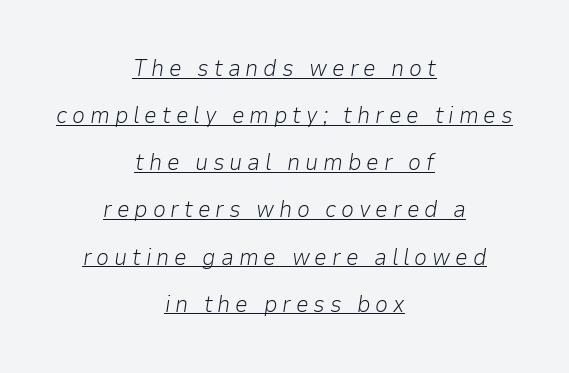
The line texture is sparse and dotted thanks to wide tracking. Is there much room between lines? Yes — plenty of vertical air separates them. Caption: face not bold, strokes unweighted. Quick note: underline on. Looking at the ascenders, they clearly lean.
